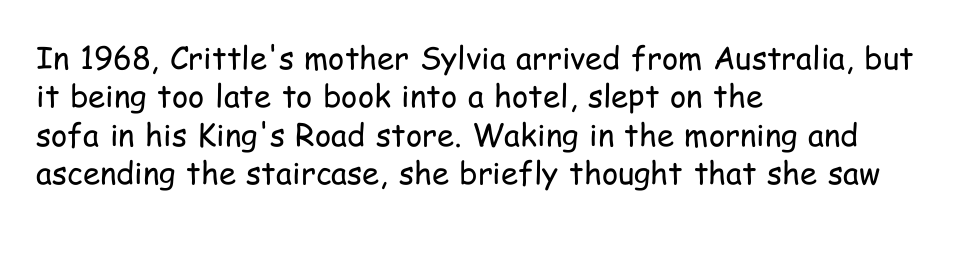
The image shows 31 px regular-weight, condensed sans-serif type, upright; set left-aligned, line spacing 1.24x, normal letter spacing, not underlined; low stroke contrast and a medium x-height.
